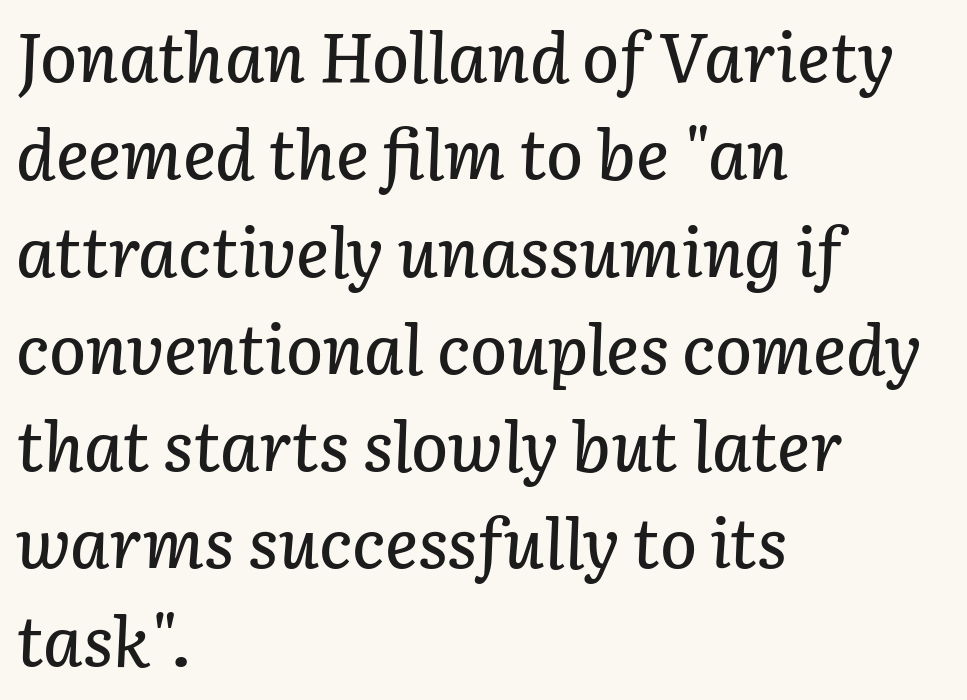
The image shows 69 px text type, italic (leaning right); set left-aligned, normal line spacing (1.41x), normal letter spacing, not underlined; low stroke contrast and a medium x-height.
